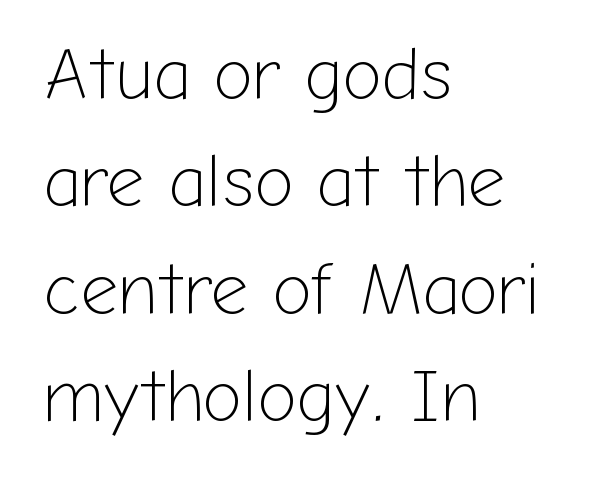
{"serif": "no", "italic": "no", "bold": "no", "weight": "light", "width": "normal", "stroke_contrast": "low", "x_height": "medium", "monospaced": "no", "underline": "no", "align": "left", "line_spacing": "normal", "line_spacing_ratio": 1.45, "letter_spacing": "normal", "letter_spacing_em": 0.0, "glyph_px": 74}
